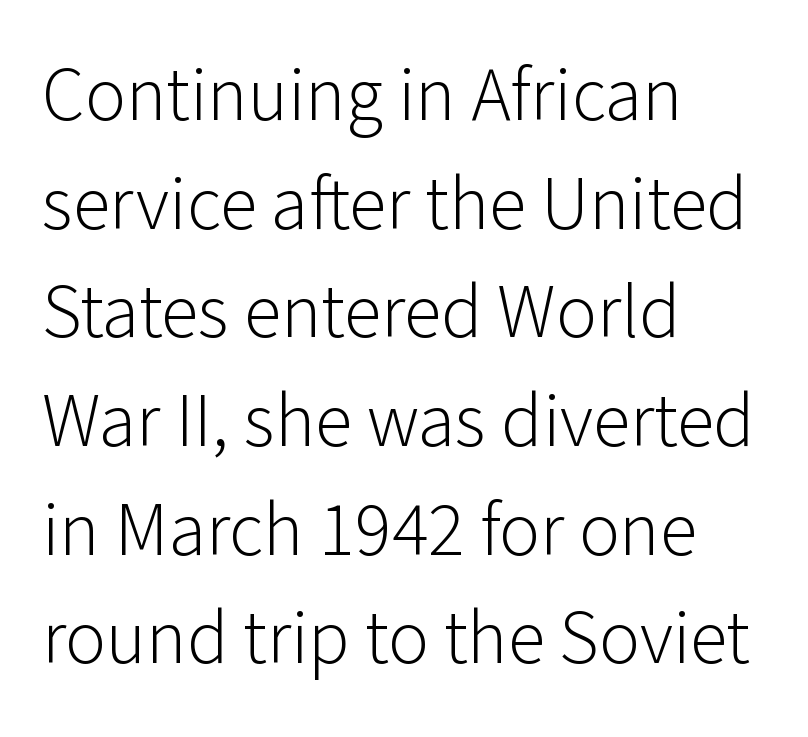
The rendering shows plain stroke endings on the letterforms — a sans-serif design. The text block is weighted toward the left margin, trailing off unevenly rightward. Observe the ordinary spacing: letters are neighbours, not strangers. Just letters on the line, the space beneath them empty.
